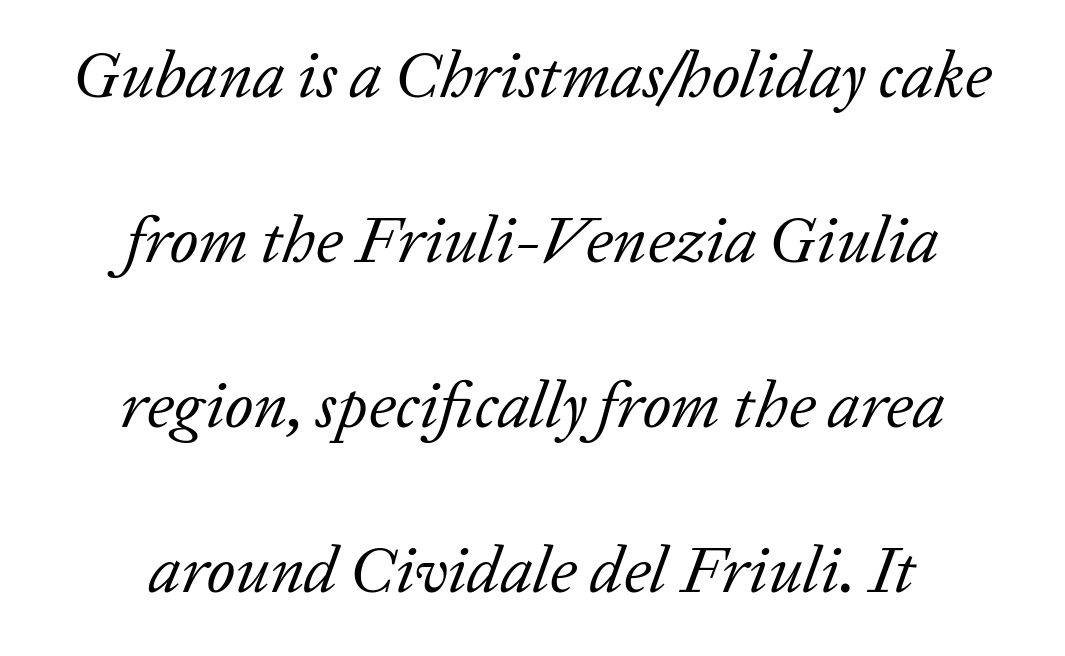
{"serif": "yes", "italic": "yes", "lean": "right", "slant_degrees": 20, "bold": "no", "weight": "regular", "width": "normal", "stroke_contrast": "low", "x_height": "medium", "monospaced": "no", "underline": "no", "align": "center", "line_spacing": "loose", "line_spacing_ratio": 2.5, "letter_spacing": "normal", "letter_spacing_em": 0.0, "glyph_px": 66}
